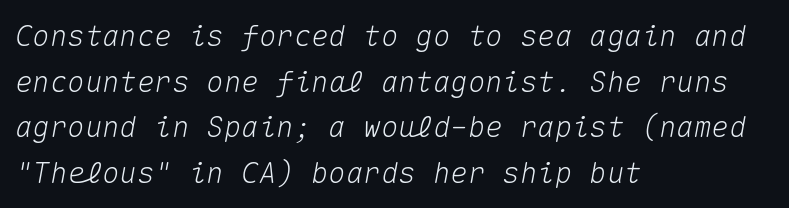
{"italic": "yes", "lean": "right", "slant_degrees": 10, "width": "normal", "stroke_contrast": "medium", "x_height": "medium", "monospaced": "yes", "underline": "no", "align": "left", "line_spacing": "normal", "line_spacing_ratio": 1.57, "letter_spacing": "normal", "letter_spacing_em": 0.0, "glyph_px": 29}
